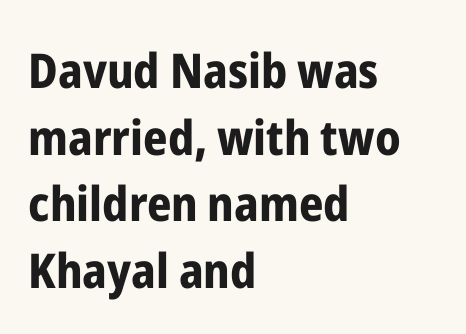
Q: Is the text bold? A: Yes.
Q: Is the text italic (slanted)? A: No, it is upright.
Q: Is the typeface a serif or a sans-serif typeface? A: Sans-serif.
Q: Is the text underlined? A: No.
Q: How is the paragraph aligned? A: Left-aligned.
Q: Is the spacing between letters normal or unusually wide? A: Normal.
Q: Is the spacing between lines tight, normal or loose? A: Normal.
Q: Width (condensed, normal, or wide)? A: Condensed.
Q: Stroke contrast? A: Low.
Q: x-height? A: Medium.
Q: Monospaced? A: No.
